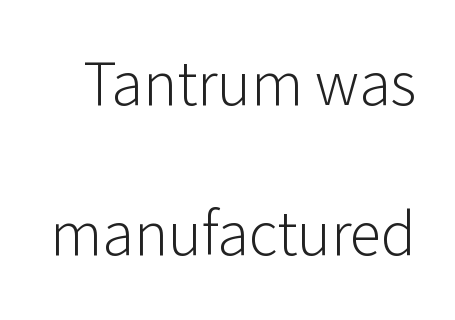
Q: Is the text bold? A: No.
Q: Is the text italic (slanted)? A: No, it is upright.
Q: Is the typeface a serif or a sans-serif typeface? A: Sans-serif.
Q: Is the text underlined? A: No.
Q: Is the spacing between letters normal or unusually wide? A: Normal.
Q: Is the spacing between lines tight, normal or loose? A: Loose.
Q: Width (condensed, normal, or wide)? A: Normal.
Q: Stroke contrast? A: Low.
Q: x-height? A: Medium.
Q: Monospaced? A: No.
